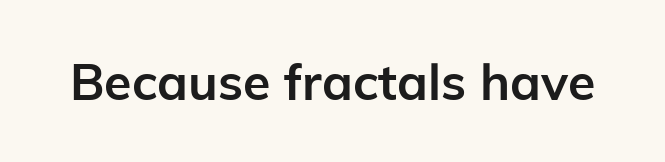
Q: Is the text bold? A: Yes.
Q: Is the text italic (slanted)? A: No, it is upright.
Q: Is the typeface a serif or a sans-serif typeface? A: Sans-serif.
Q: Is the text underlined? A: No.
Q: Is the spacing between letters normal or unusually wide? A: Normal.
Q: Width (condensed, normal, or wide)? A: Normal.
Q: Stroke contrast? A: Low.
Q: x-height? A: Medium.
Q: Monospaced? A: No.
